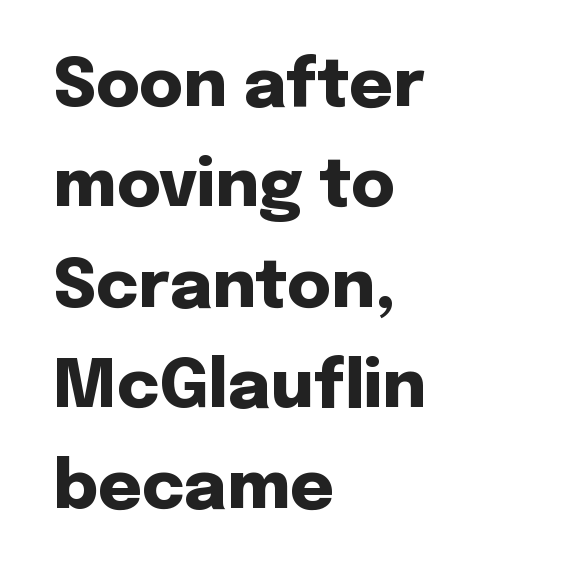
The axis of the letterforms is exactly vertical. Strong, thick strokes mark this as bold type. Serifs: no, the terminals of the letterforms are clean. In terms of leading, this rendering sits right in the middle. The lines in this sample share a left origin and differ only in where they stop. Standard letterfit; no display-style spreading of the glyphs.
